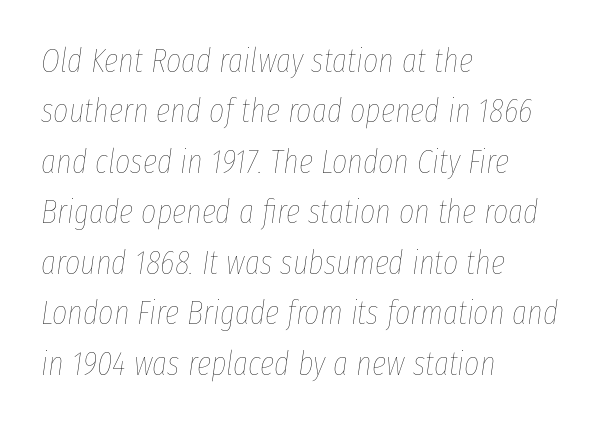
Q: Is the text bold? A: No.
Q: Is the text italic (slanted)? A: Yes, it leans right by about 8 degrees.
Q: Is the text underlined? A: No.
Q: How is the paragraph aligned? A: Left-aligned.
Q: Is the spacing between letters normal or unusually wide? A: Normal.
Q: Is the spacing between lines tight, normal or loose? A: Normal.
Q: Width (condensed, normal, or wide)? A: Condensed.
Q: Stroke contrast? A: Low.
Q: x-height? A: Medium.
Q: Monospaced? A: No.
